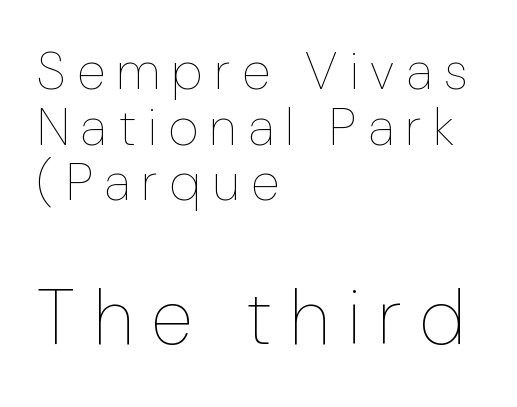
{"italic": "no", "bold": "no", "weight": "thin", "width": "condensed", "stroke_contrast": "low", "x_height": "medium", "monospaced": "no", "underline": "no", "align": "left", "line_spacing": "tight", "line_spacing_ratio": 1.07, "letter_spacing": "wide", "letter_spacing_em": 0.24, "larger_block": "second", "size_ratio": 1.5, "glyph_px": 78}
